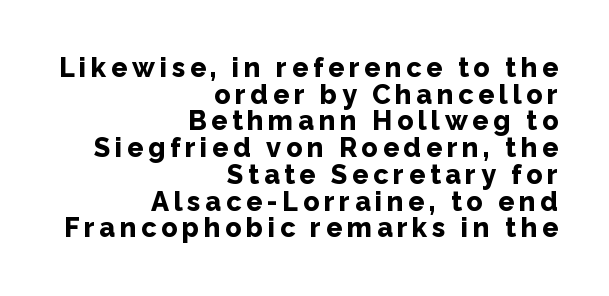
The image shows 27 px bold type, upright; set right-aligned, tight line spacing (0.99x), not underlined.
